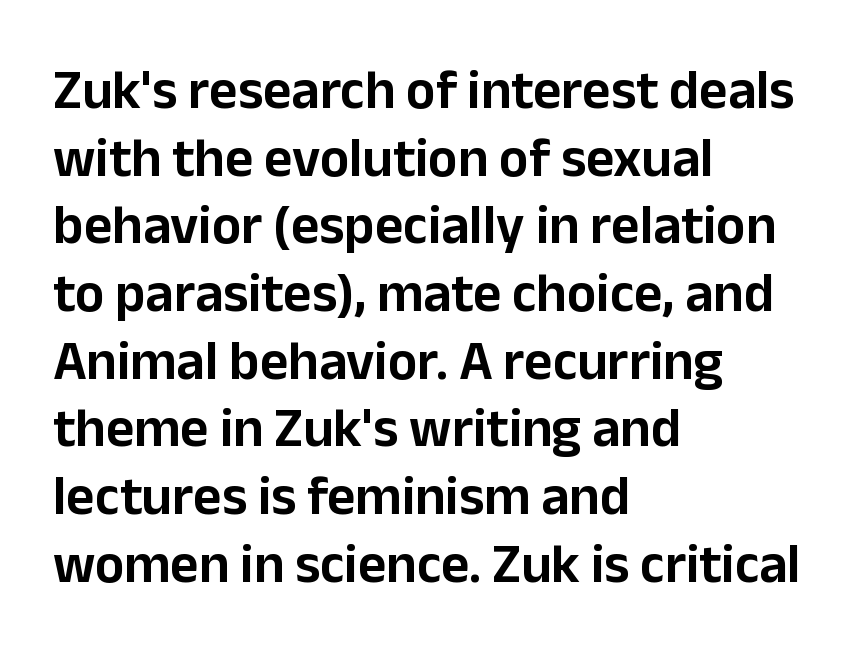
The compositor pushed each line to the left boundary. Observe the ordinary spacing: letters are neighbours, not strangers. Honestly, there is no underline to notice here at all. The face used here is a sans, in the tradition of grotesques and geometrics.
